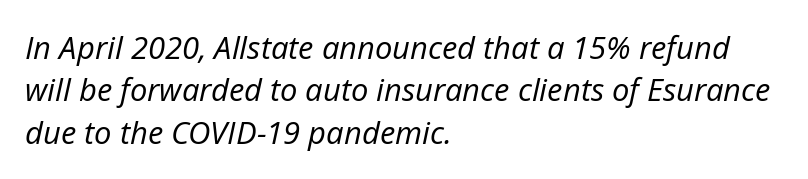
{"italic": "yes", "lean": "right", "slant_degrees": 12, "bold": "no", "weight": "regular", "width": "normal", "stroke_contrast": "low", "x_height": "medium", "monospaced": "no", "underline": "no", "align": "left", "line_spacing": "normal", "line_spacing_ratio": 1.37, "letter_spacing": "normal", "letter_spacing_em": 0.0, "glyph_px": 31}
